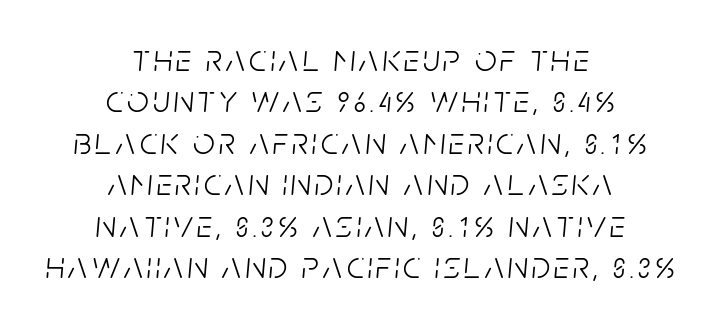
Q: Is the text bold? A: No.
Q: Is the text italic (slanted)? A: Yes, it leans right by about 5 degrees.
Q: Is the text underlined? A: No.
Q: How is the paragraph aligned? A: Centered.
Q: Is the spacing between lines tight, normal or loose? A: Tight.
Q: Width (condensed, normal, or wide)? A: Condensed.
Q: Stroke contrast? A: Low.
Q: x-height? A: Large.
Q: Monospaced? A: No.
